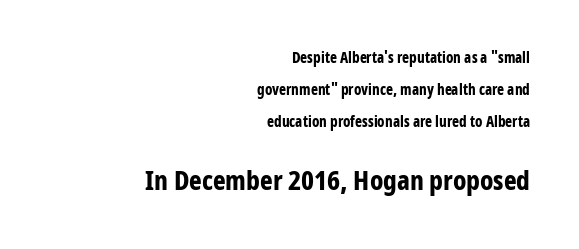
Q: Is the text bold? A: Yes.
Q: Is the text italic (slanted)? A: No, it is upright.
Q: Is the text underlined? A: No.
Q: How is the paragraph aligned? A: Right-aligned.
Q: Is the spacing between letters normal or unusually wide? A: Normal.
Q: Is the spacing between lines tight, normal or loose? A: Loose.
Q: Which block of text is set in a larger size, the first (top) or the second (bottom)? A: The second (bottom) one.
